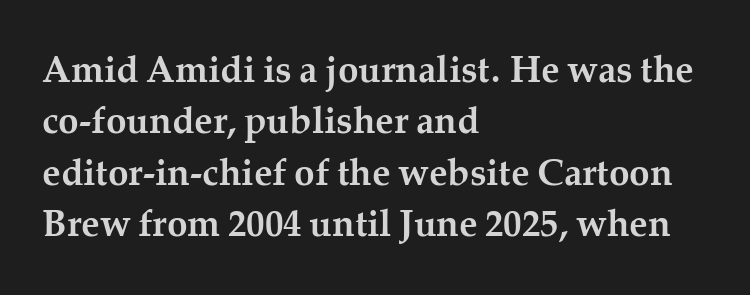
{"serif": "yes", "italic": "no", "bold": "yes", "weight": "semibold", "width": "normal", "stroke_contrast": "medium", "x_height": "medium", "monospaced": "no", "underline": "no", "align": "left", "line_spacing": "normal", "line_spacing_ratio": 1.39, "letter_spacing": "normal", "letter_spacing_em": 0.0, "glyph_px": 37}
